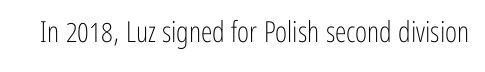
Do the characters align in a grid? No, the font is proportional. The specimen reads as upright at a glance. The tracking reads as untouched default to a designer's eye. Serifs: no, the terminals of the letterforms are clean. Stems and bowls with no extra thickness — not bold.
